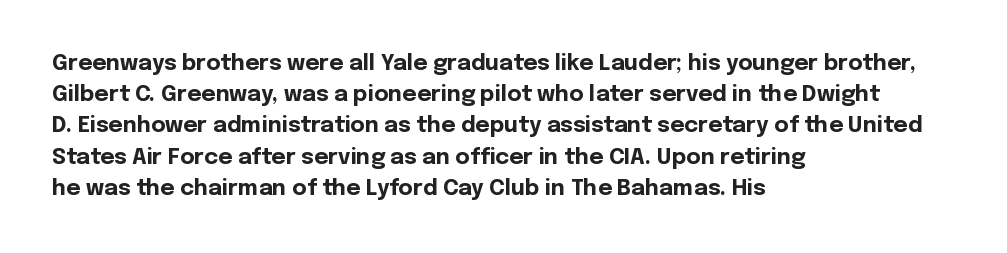
The image shows 22 px bold type, upright; set left-aligned, normal line spacing (1.42x), normal letter spacing, not underlined.
